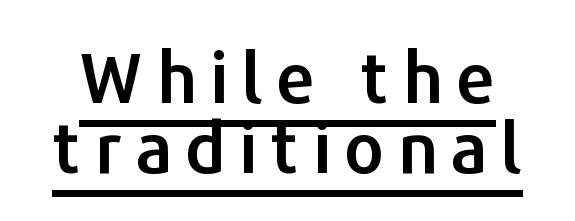
The image shows 70 px sans-serif type, upright; set tight line spacing (1.0x), underlined; low stroke contrast and a medium x-height.
